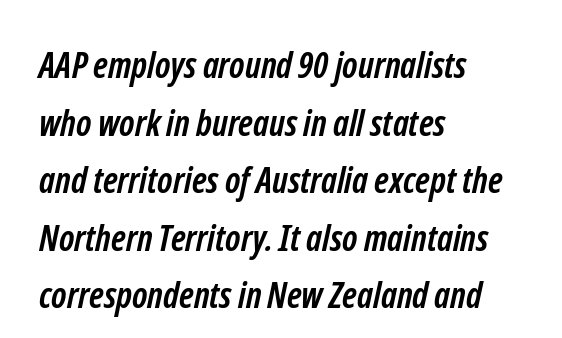
The image shows 36 px semibold, condensed sans-serif type; set left-aligned, normal line spacing (1.6x), normal letter spacing, not underlined; low stroke contrast and a medium x-height.
